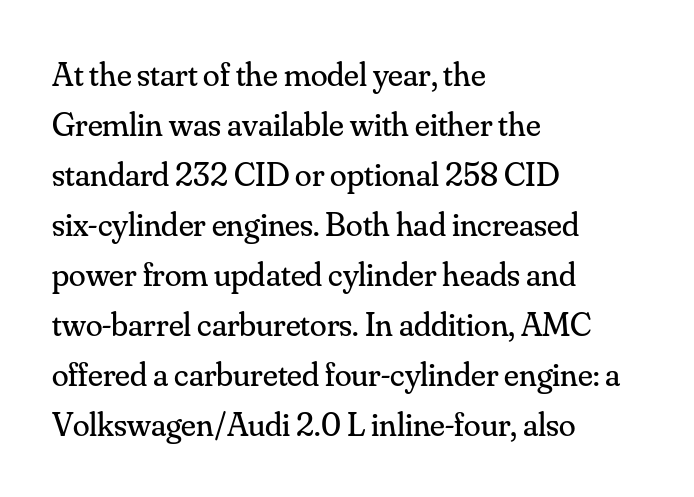
The image shows 34 px regular-weight serif type, upright; set left-aligned, normal line spacing (1.47x), normal letter spacing, not underlined; medium stroke contrast and a small x-height.
